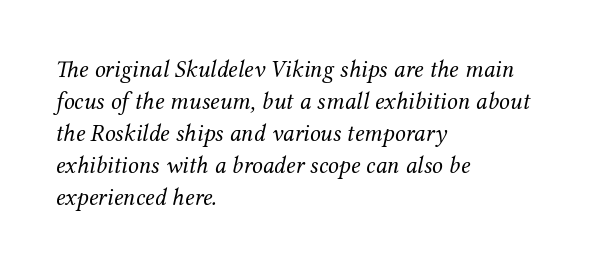
{"italic": "yes", "lean": "right", "slant_degrees": 12, "bold": "no", "underline": "no", "align": "left", "line_spacing": "normal", "line_spacing_ratio": 1.33, "letter_spacing": "normal", "letter_spacing_em": 0.0, "glyph_px": 24}
